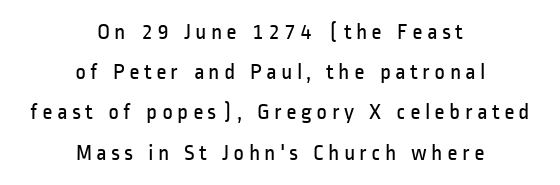
The words here are not underlined. Tall strokes in this sample are plumb rather than angled. Stem width sits at or under what a default text font uses. Both edges are ragged and mirror each other, which tells us the setting is centered.
